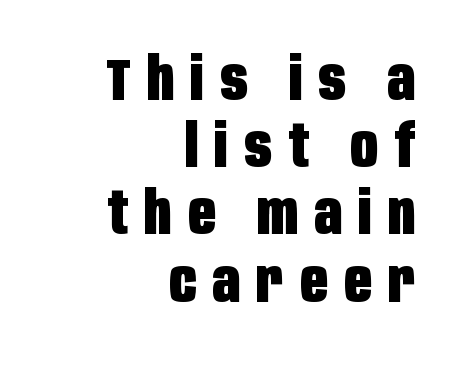
{"serif": "no", "italic": "no", "bold": "yes", "weight": "heavy", "width": "condensed", "stroke_contrast": "low", "x_height": "large", "monospaced": "no", "underline": "no", "align": "right", "line_spacing": "tight", "line_spacing_ratio": 1.12, "letter_spacing": "wide", "letter_spacing_em": 0.27, "glyph_px": 60}
